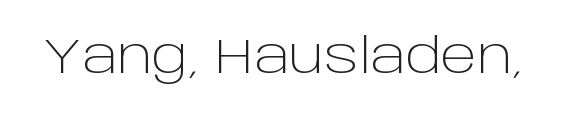
The glyphs in this specimen are sans serif. Summary of weight: not heavy and not bold. Character widths vary here, with narrow letters taking less room than wide ones. The type is set solid horizontally, with unmodified tracking. This rendering features lettering with no underline.
